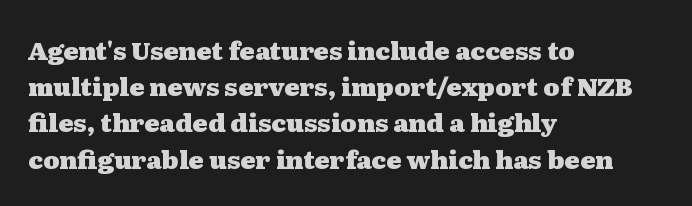
{"italic": "no", "bold": "yes", "underline": "no", "align": "left", "line_spacing": "normal", "line_spacing_ratio": 1.45, "letter_spacing": "normal", "letter_spacing_em": 0.0, "glyph_px": 25}
